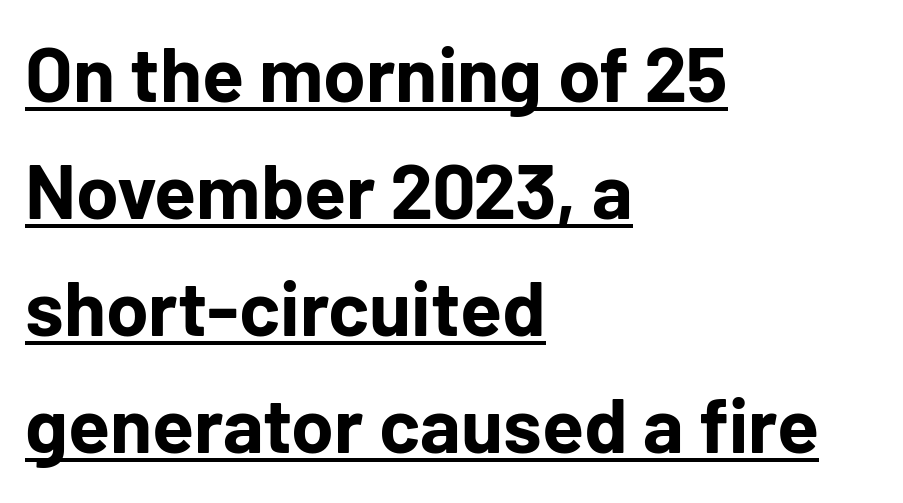
Q: Is the text bold? A: Yes.
Q: Is the text italic (slanted)? A: No, it is upright.
Q: Is the typeface a serif or a sans-serif typeface? A: Sans-serif.
Q: Is the text underlined? A: Yes.
Q: How is the paragraph aligned? A: Left-aligned.
Q: Is the spacing between letters normal or unusually wide? A: Normal.
Q: Is the spacing between lines tight, normal or loose? A: Normal.
Q: Width (condensed, normal, or wide)? A: Normal.
Q: Stroke contrast? A: Low.
Q: x-height? A: Medium.
Q: Monospaced? A: No.
